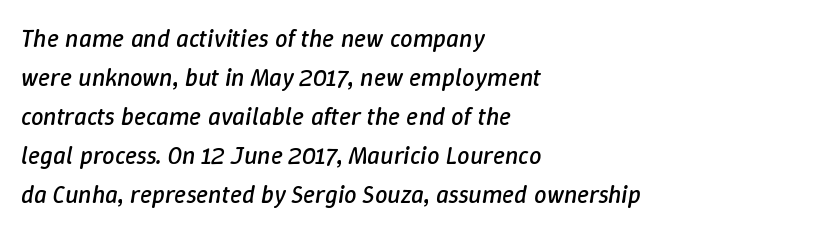
Q: Is the text bold? A: No.
Q: Is the text italic (slanted)? A: Yes, it leans right by about 9 degrees.
Q: Is the text underlined? A: No.
Q: How is the paragraph aligned? A: Left-aligned.
Q: Is the spacing between letters normal or unusually wide? A: Normal.
Q: Is the spacing between lines tight, normal or loose? A: Normal.
